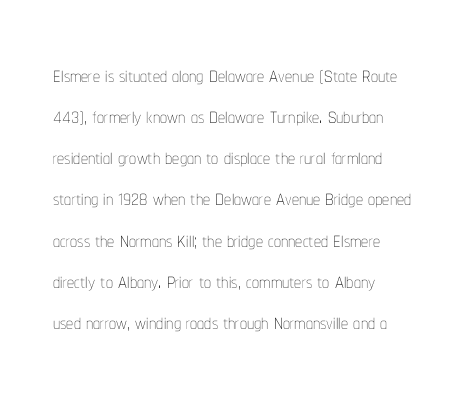
Characters remain perfectly vertical along every line. Has an underline been added? It has not. Each word holds together tightly as a unit, with standard inter-letter gaps. The passage is arranged the way most books set body copy — flush left. The strokes carry an ordinary text weight at most.
